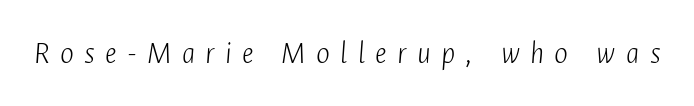
{"italic": "yes", "lean": "right", "slant_degrees": 4, "bold": "no", "weight": "light", "width": "condensed", "stroke_contrast": "low", "x_height": "medium", "monospaced": "no", "underline": "no", "letter_spacing": "wide", "letter_spacing_em": 0.31, "glyph_px": 33}
